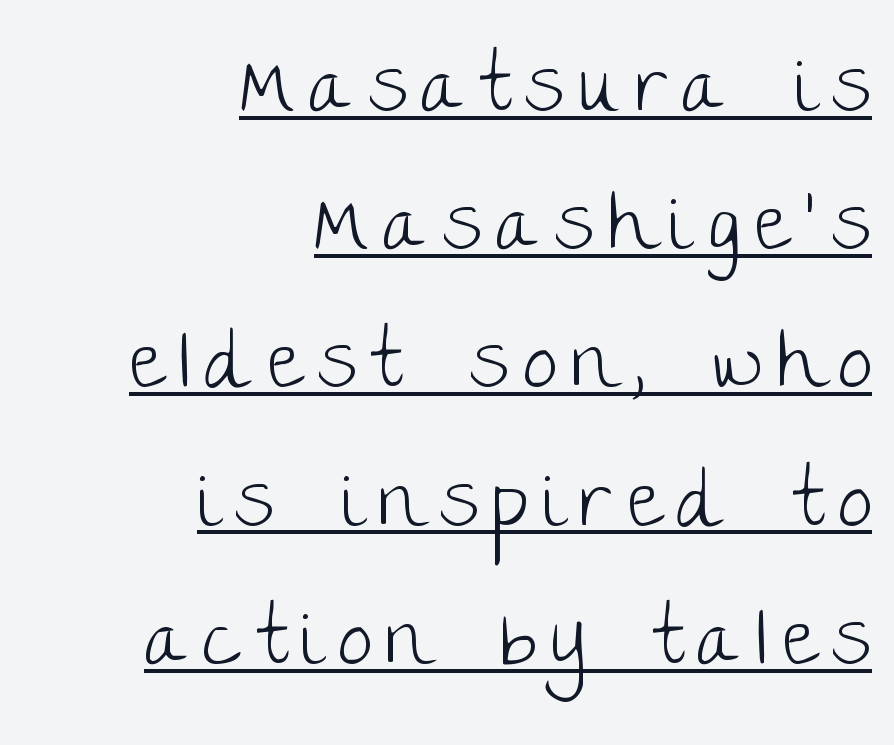
Posture: vertical. Check where the strokes stop: nothing finishes them off — pure sans. Think standard paragraph weight, or any step lighter than that. Looks like someone drew a line under every word here. Looks like regular typesetting: each glyph gets only the width it needs.
